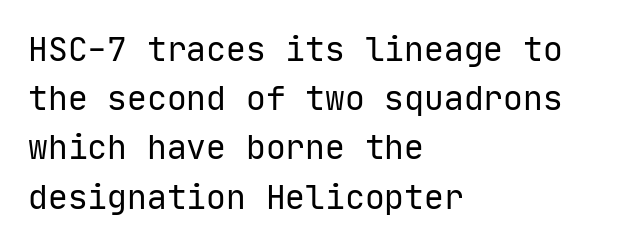
{"serif": "no", "italic": "no", "bold": "no", "weight": "regular", "width": "normal", "stroke_contrast": "low", "x_height": "medium", "monospaced": "yes", "underline": "no", "align": "left", "line_spacing": "normal", "line_spacing_ratio": 1.49, "letter_spacing": "normal", "letter_spacing_em": 0.0, "glyph_px": 33}
